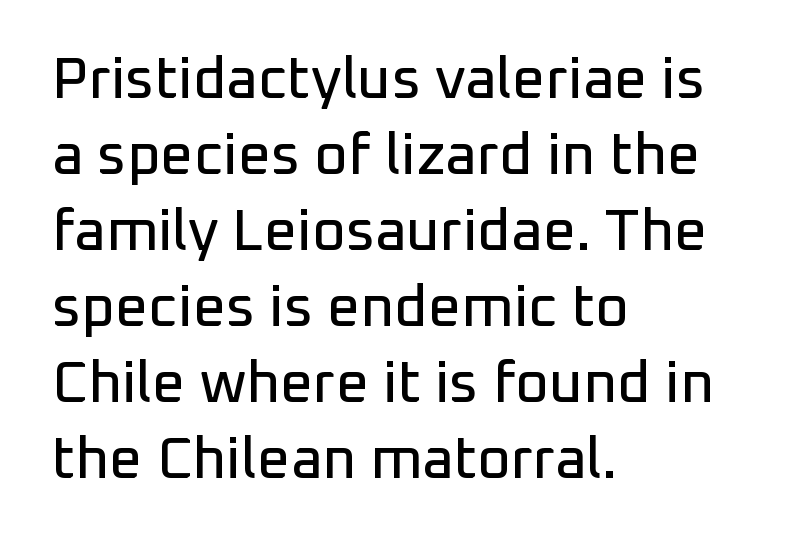
The image shows 58 px sans-serif type, upright; set left-aligned, normal line spacing (1.31x), normal letter spacing, not underlined; low stroke contrast and a medium x-height.
